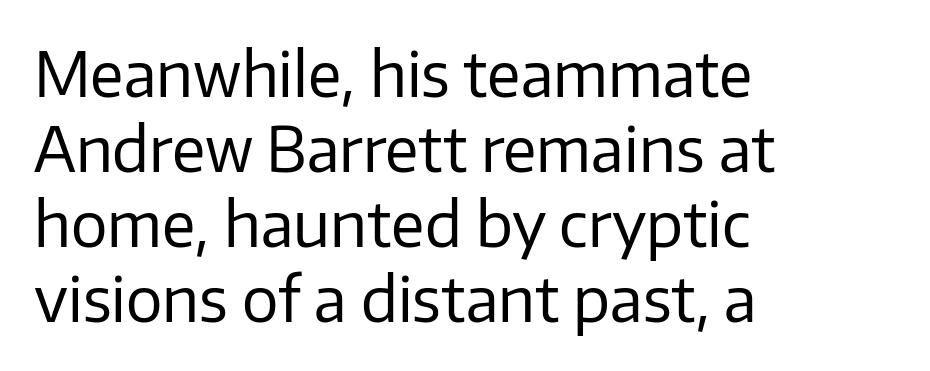
The image shows 61 px regular-weight sans-serif type, upright; set left-aligned, line spacing 1.23x, normal letter spacing, not underlined; low stroke contrast and a medium x-height.
